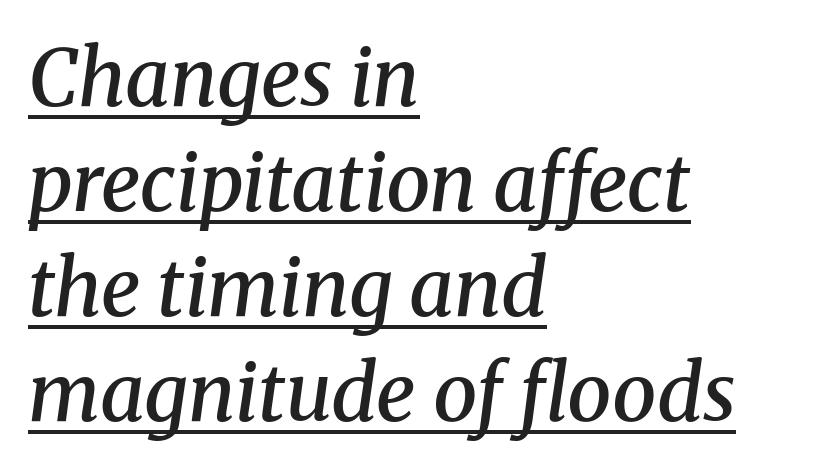
If you drew a ruler down the left edge, every line would touch it. Glance below the letters and you will spot a drawn line. Students, observe: this is what conventionally led text looks like. The text carries the slant typical of an italic or oblique font. What stands out about the letter spacing? Nothing — it is the standard amount.
